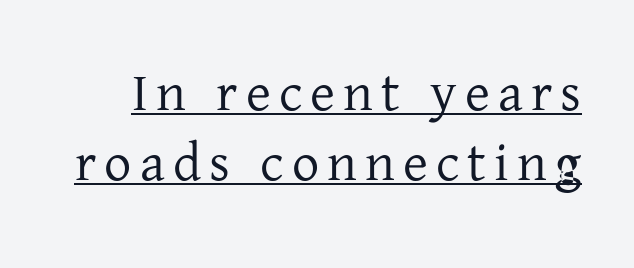
The image shows 54 px regular-weight serif type, upright; set normal line spacing (1.3x), underlined; low stroke contrast and a medium x-height.
